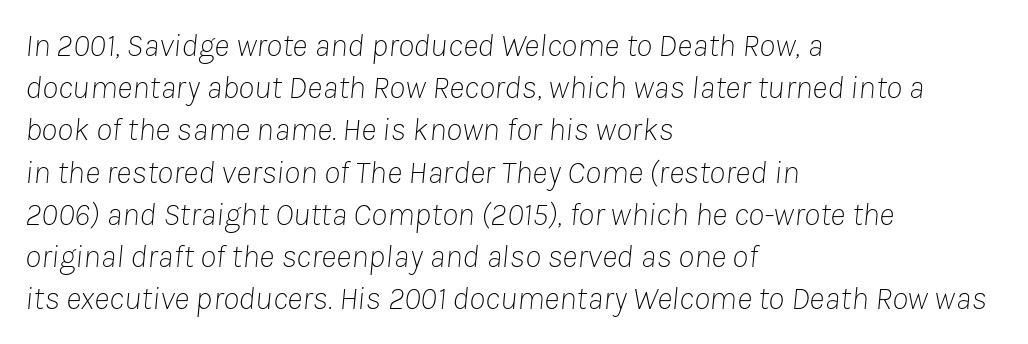
The image shows 33 px thin type, italic (leaning right); set left-aligned, normal line spacing (1.28x), normal letter spacing, not underlined; low stroke contrast and a medium x-height.
